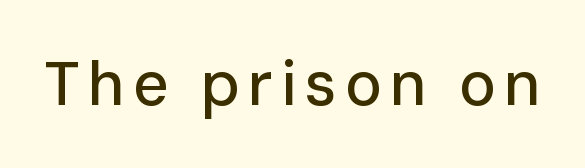
{"serif": "no", "italic": "no", "width": "normal", "stroke_contrast": "low", "x_height": "medium", "monospaced": "no", "underline": "no", "glyph_px": 62}
